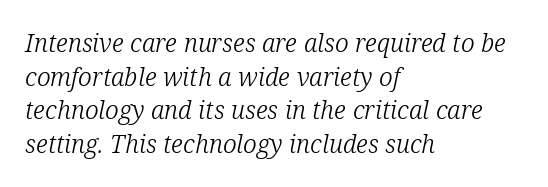
The image shows 25 px text type, italic (leaning right); set left-aligned, normal line spacing (1.35x), normal letter spacing, not underlined.
